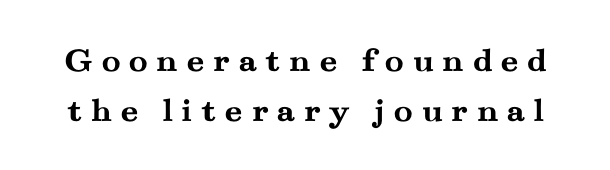
The image shows 35 px semibold, wide serif type, upright; set normal line spacing (1.42x), unusually wide letter spacing (+0.23 em), not underlined; medium stroke contrast and a small x-height.
